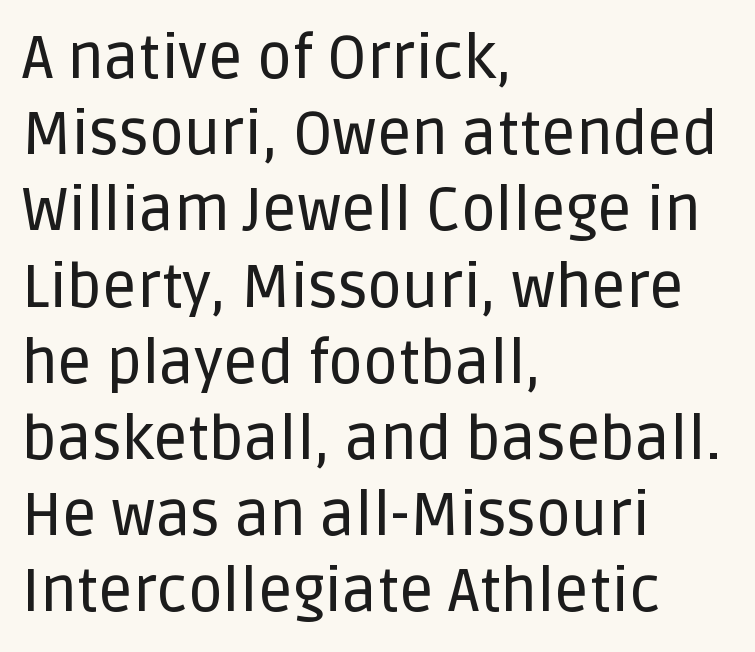
Quick note: underline off. To sum up the face: it is a sans, with no serifs. The lines are quadded left. Ordinary non-slanted type is in use. Each word holds together tightly as a unit, with standard inter-letter gaps. The vertical gap from one line to the next is medium.
